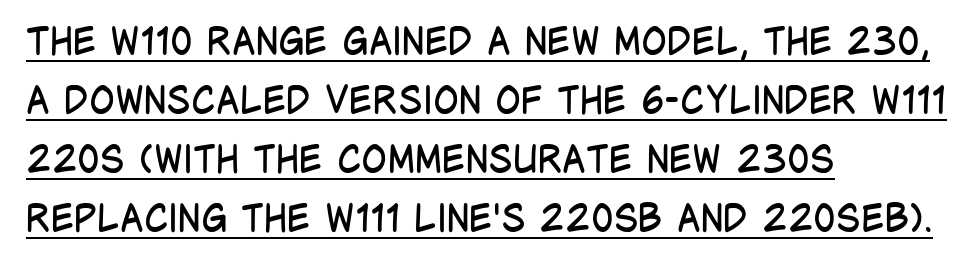
Q: Is the text bold? A: No.
Q: Is the text italic (slanted)? A: No, it is upright.
Q: Is the typeface a serif or a sans-serif typeface? A: Sans-serif.
Q: Is the text underlined? A: Yes.
Q: How is the paragraph aligned? A: Left-aligned.
Q: Is the spacing between letters normal or unusually wide? A: Normal.
Q: Is the spacing between lines tight, normal or loose? A: Normal.
Q: Width (condensed, normal, or wide)? A: Condensed.
Q: Stroke contrast? A: Low.
Q: x-height? A: Large.
Q: Monospaced? A: No.
